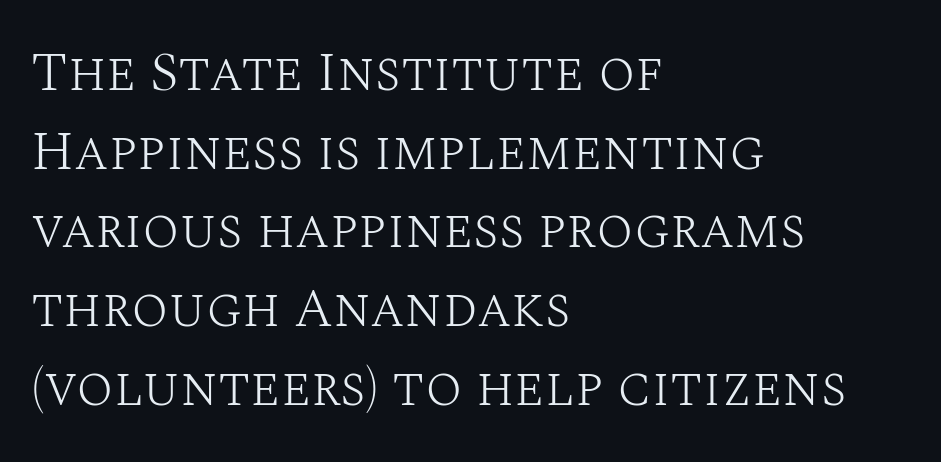
Lines of text with bare space underneath. Are there feet on the stems? There are — it's a serif. Regarding leading, the lines here are spaced in the standard way. Is the stroke heavy? The answer is a plain regular-or-lighter. The paragraph shown leans on its left margin. This rendering leaves character spacing at its baseline value.
